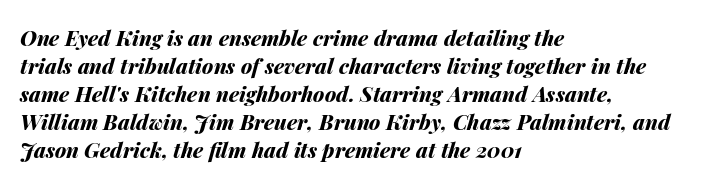
Q: Is the text bold? A: Yes.
Q: Is the text italic (slanted)? A: Yes, it leans right by about 14 degrees.
Q: Is the text underlined? A: No.
Q: How is the paragraph aligned? A: Left-aligned.
Q: Is the spacing between letters normal or unusually wide? A: Normal.
Q: Is the spacing between lines tight, normal or loose? A: Normal.
